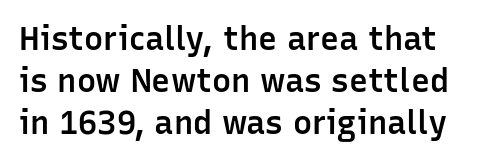
Bare-footed words on every line. This sample uses an upright cut, with every glyph sitting square on the baseline. The face used here is proportionally spaced, like ordinary book or web type. Students, note that the glyphs here touch the page at normal intervals. If you measured baseline to baseline, you'd find a middling distance. I'd describe the lettering as semibold — firm but not a full bold.
